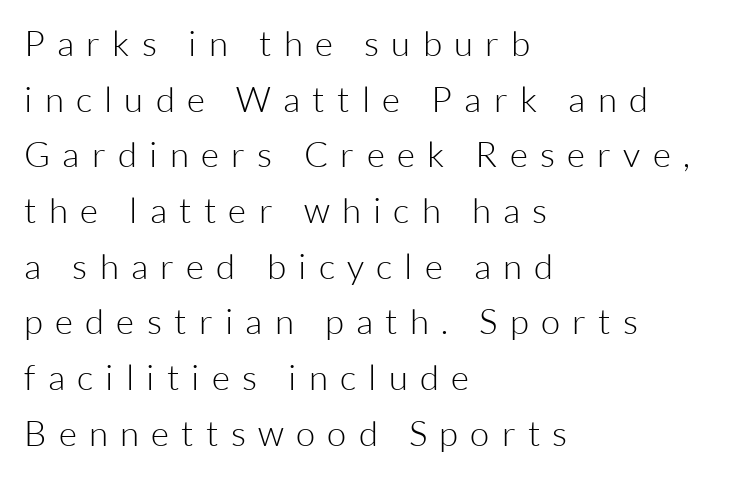
Q: Is the text bold? A: No.
Q: Is the text italic (slanted)? A: No, it is upright.
Q: Is the typeface a serif or a sans-serif typeface? A: Sans-serif.
Q: Is the text underlined? A: No.
Q: How is the paragraph aligned? A: Left-aligned.
Q: Is the spacing between letters normal or unusually wide? A: Unusually wide.
Q: Is the spacing between lines tight, normal or loose? A: Normal.
Q: Width (condensed, normal, or wide)? A: Normal.
Q: Stroke contrast? A: Low.
Q: x-height? A: Medium.
Q: Monospaced? A: No.
